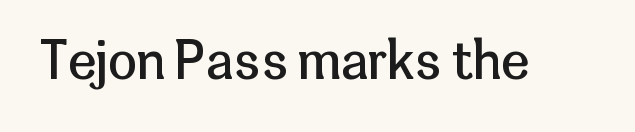
Ascenders rise straight up at ninety degrees. Check the space under the baseline: it is left empty. What stands out about the letter spacing? Nothing — it is the standard amount. The designer went with a sans here, leaving each stem footless.
